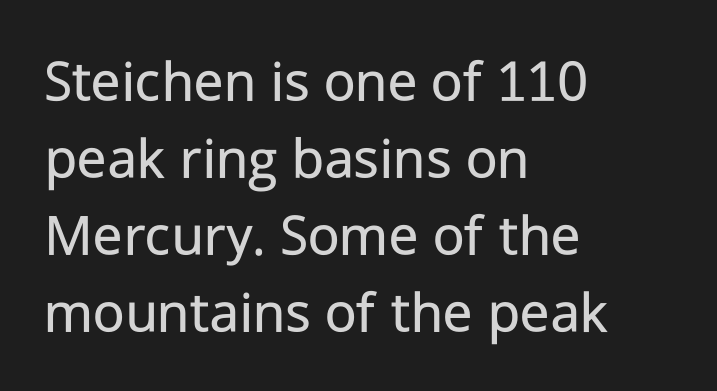
Q: Is the text bold? A: No.
Q: Is the text italic (slanted)? A: No, it is upright.
Q: Is the typeface a serif or a sans-serif typeface? A: Sans-serif.
Q: Is the text underlined? A: No.
Q: How is the paragraph aligned? A: Left-aligned.
Q: Is the spacing between letters normal or unusually wide? A: Normal.
Q: Is the spacing between lines tight, normal or loose? A: Normal.
Q: Width (condensed, normal, or wide)? A: Normal.
Q: Stroke contrast? A: Low.
Q: x-height? A: Medium.
Q: Monospaced? A: No.
